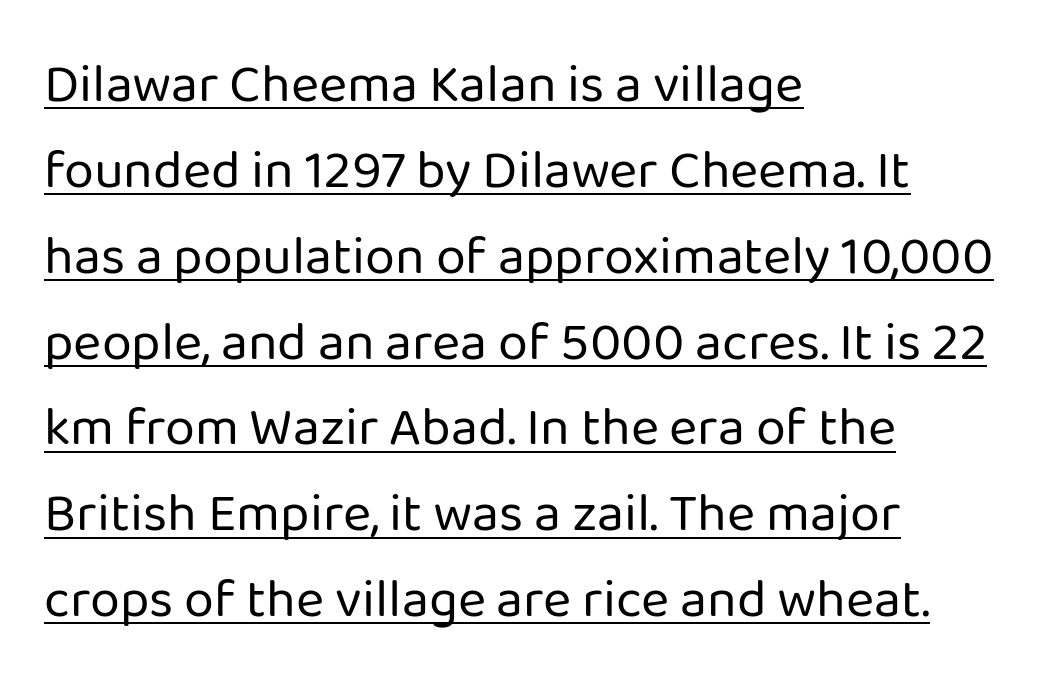
The image shows 54 px regular-weight sans-serif type, upright; set left-aligned, normal line spacing (1.59x), normal letter spacing, underlined; low stroke contrast and a medium x-height.
